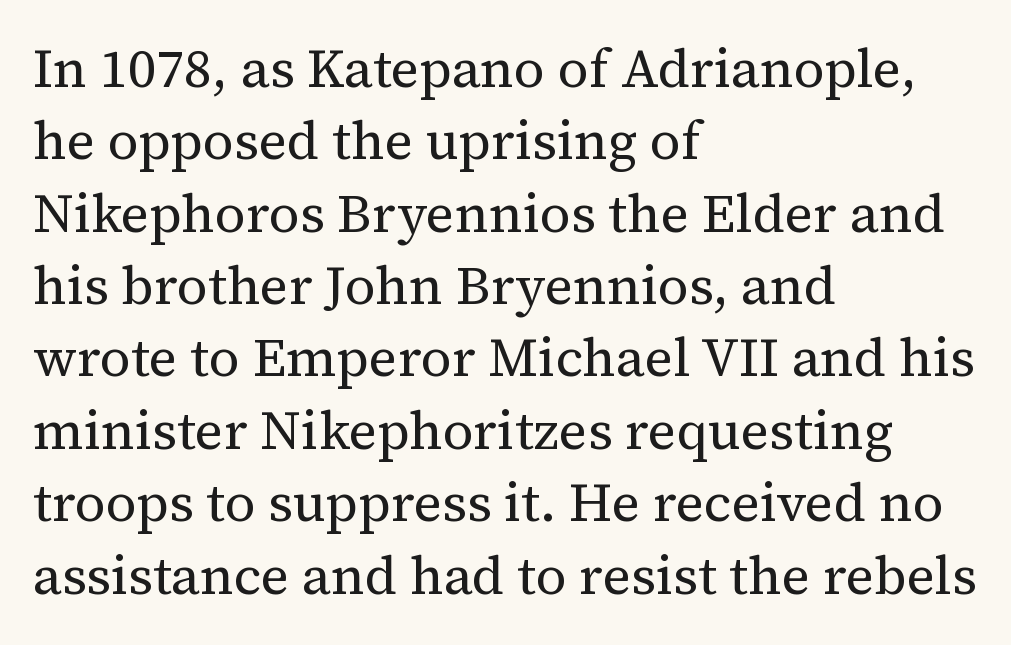
The image shows 54 px regular-weight serif type, upright; set left-aligned, normal line spacing (1.34x), normal letter spacing, not underlined; medium stroke contrast and a medium x-height.
